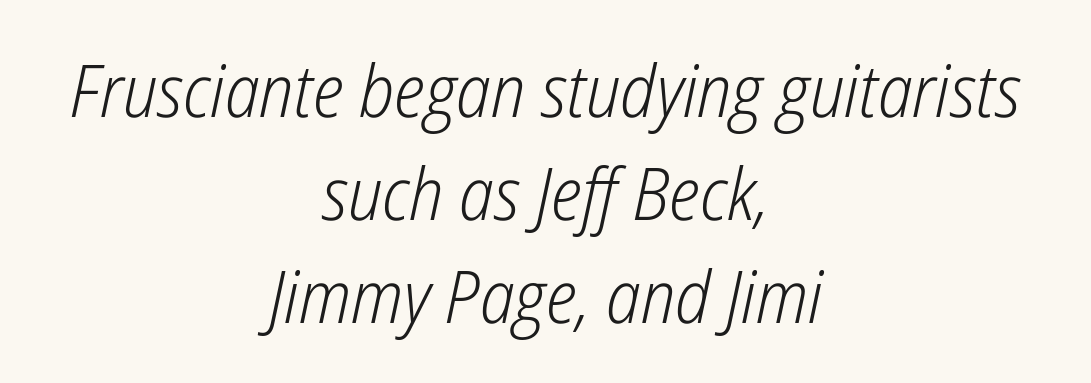
Q: Is the text bold? A: No.
Q: Is the text italic (slanted)? A: Yes, it leans right by about 12 degrees.
Q: Is the text underlined? A: No.
Q: How is the paragraph aligned? A: Centered.
Q: Is the spacing between letters normal or unusually wide? A: Normal.
Q: Is the spacing between lines tight, normal or loose? A: Normal.
Q: Width (condensed, normal, or wide)? A: Condensed.
Q: Stroke contrast? A: Low.
Q: x-height? A: Medium.
Q: Monospaced? A: No.
